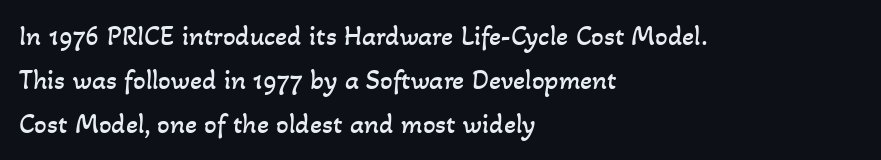
{"bold": "no", "weight": "regular", "width": "normal", "stroke_contrast": "low", "x_height": "small", "monospaced": "no", "underline": "no", "align": "left", "line_spacing": "normal", "line_spacing_ratio": 1.57, "letter_spacing": "normal", "letter_spacing_em": 0.0, "glyph_px": 28}
